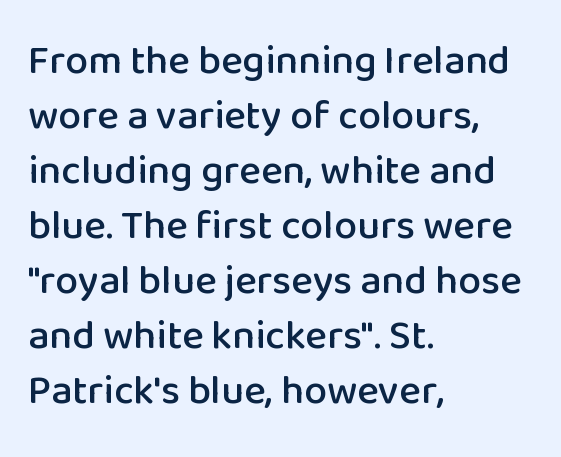
{"serif": "no", "italic": "no", "width": "normal", "stroke_contrast": "low", "x_height": "medium", "monospaced": "no", "underline": "no", "align": "left", "line_spacing": "normal", "line_spacing_ratio": 1.34, "letter_spacing": "normal", "letter_spacing_em": 0.0, "glyph_px": 41}
